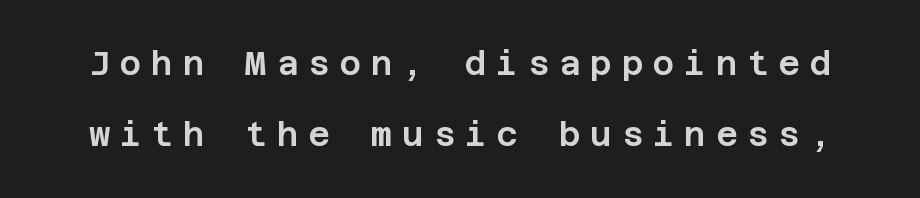
The image shows 33 px sans-serif type, upright; set loose line spacing (2.15x), unusually wide letter spacing (+0.3 em), not underlined; low stroke contrast and a large x-height.
